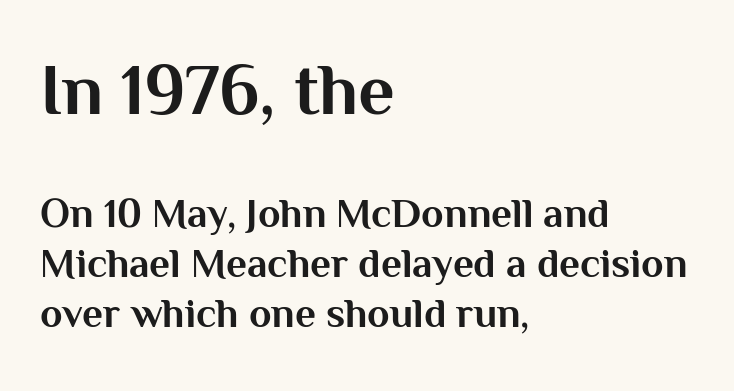
{"serif": "no", "italic": "no", "bold": "yes", "weight": "bold", "width": "normal", "stroke_contrast": "medium", "x_height": "medium", "monospaced": "no", "underline": "no", "align": "left", "line_spacing_ratio": 1.22, "letter_spacing": "normal", "letter_spacing_em": 0.0, "larger_block": "first", "size_ratio": 1.76, "glyph_px": 72}
